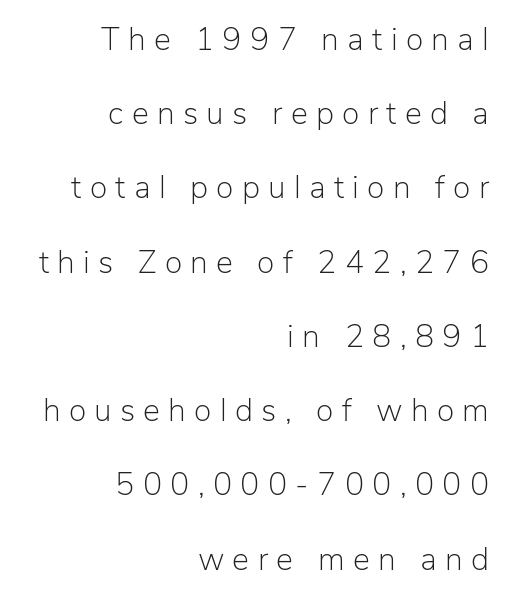
Stems here are at most as thick as an everyday book face. The specimen omits any rule beneath the text block's lines. When letters stand straight like this, we call the style roman or upright. Proportional: the letters do not fall into vertical columns.
